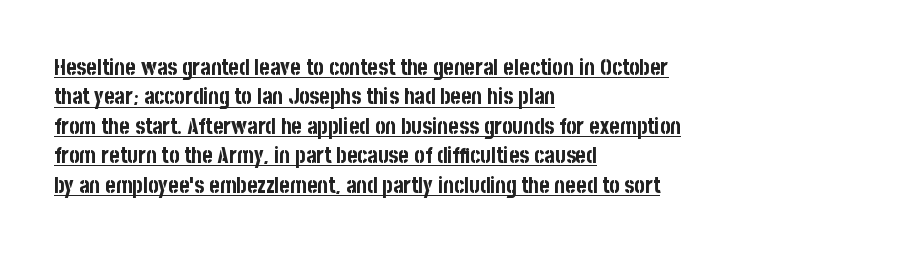
{"italic": "no", "bold": "yes", "underline": "yes", "align": "left", "line_spacing": "normal", "line_spacing_ratio": 1.34, "letter_spacing": "normal", "letter_spacing_em": 0.0, "glyph_px": 22}
